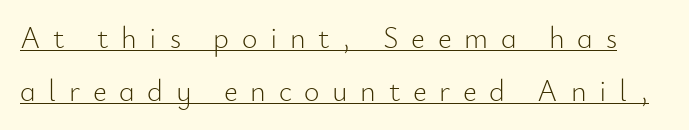
The image shows 30 px light sans-serif type, upright; set line spacing 1.76x, unusually wide letter spacing (+0.42 em), underlined; low stroke contrast and a small x-height.
